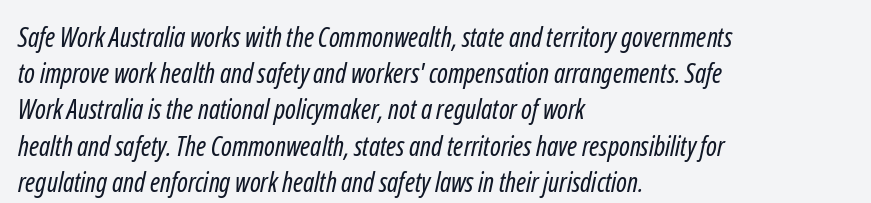
Leading: standard. Standard letterfit; no display-style spreading of the glyphs. The strokes are not fattened; the text isn't bold. All the whitespace from short lines collects on the right. Glance below the letters and you will spot only blank space.
